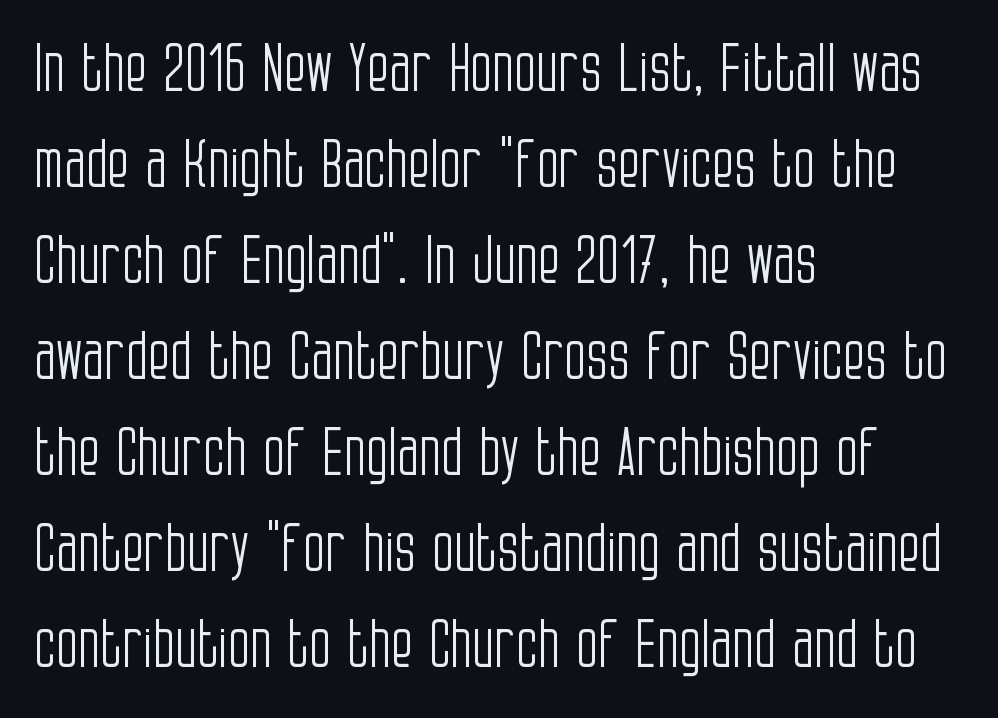
{"serif": "no", "italic": "no", "bold": "no", "weight": "light", "width": "condensed", "stroke_contrast": "low", "x_height": "large", "monospaced": "no", "underline": "no", "align": "left", "line_spacing": "normal", "line_spacing_ratio": 1.5, "letter_spacing": "normal", "letter_spacing_em": 0.0, "glyph_px": 64}
